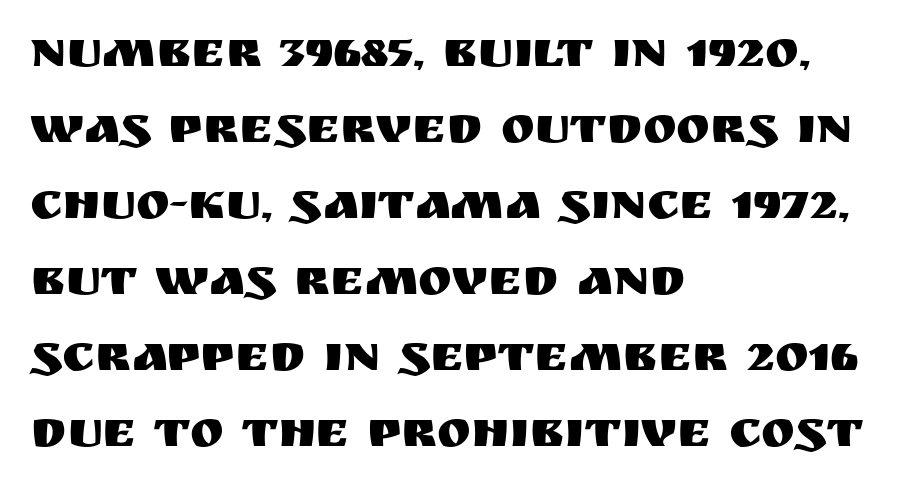
Q: Is the text italic (slanted)? A: No, it is upright.
Q: Is the typeface a serif or a sans-serif typeface? A: Sans-serif.
Q: Is the text underlined? A: No.
Q: How is the paragraph aligned? A: Left-aligned.
Q: Is the spacing between letters normal or unusually wide? A: Normal.
Q: Is the spacing between lines tight, normal or loose? A: Normal.
Q: Width (condensed, normal, or wide)? A: Normal.
Q: Stroke contrast? A: Medium.
Q: x-height? A: Large.
Q: Monospaced? A: No.
